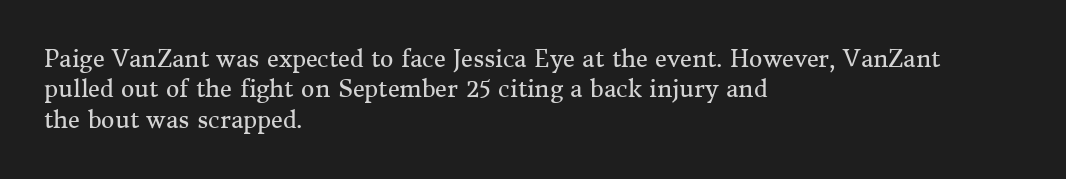
{"italic": "no", "bold": "no", "underline": "no", "align": "left", "line_spacing": "normal", "line_spacing_ratio": 1.32, "letter_spacing": "normal", "letter_spacing_em": 0.0, "glyph_px": 23}
